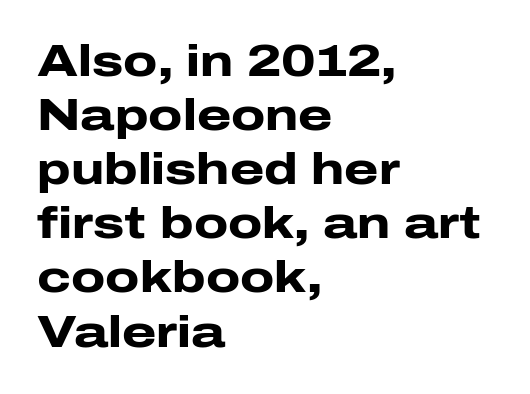
Q: Is the text bold? A: Yes.
Q: Is the text italic (slanted)? A: No, it is upright.
Q: Is the typeface a serif or a sans-serif typeface? A: Sans-serif.
Q: Is the text underlined? A: No.
Q: How is the paragraph aligned? A: Left-aligned.
Q: Is the spacing between letters normal or unusually wide? A: Normal.
Q: Width (condensed, normal, or wide)? A: Wide.
Q: Stroke contrast? A: Low.
Q: x-height? A: Medium.
Q: Monospaced? A: No.
